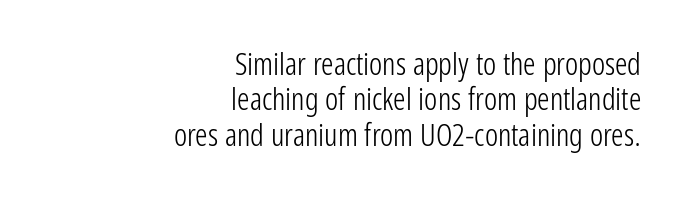
{"serif": "no", "italic": "no", "bold": "no", "weight": "light", "width": "condensed", "stroke_contrast": "low", "x_height": "medium", "monospaced": "no", "underline": "no", "align": "right", "line_spacing": "tight", "line_spacing_ratio": 1.14, "letter_spacing": "normal", "letter_spacing_em": 0.0, "glyph_px": 31}
